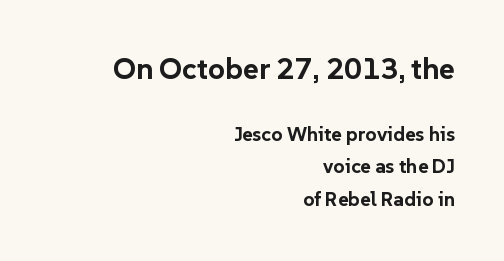
Q: Is the text bold? A: Yes.
Q: Is the text italic (slanted)? A: No, it is upright.
Q: Is the typeface a serif or a sans-serif typeface? A: Sans-serif.
Q: Is the text underlined? A: No.
Q: How is the paragraph aligned? A: Right-aligned.
Q: Is the spacing between letters normal or unusually wide? A: Normal.
Q: Is the spacing between lines tight, normal or loose? A: Normal.
Q: Which block of text is set in a larger size, the first (top) or the second (bottom)? A: The first (top) one.
Q: Width (condensed, normal, or wide)? A: Normal.
Q: Stroke contrast? A: Low.
Q: x-height? A: Medium.
Q: Monospaced? A: No.
